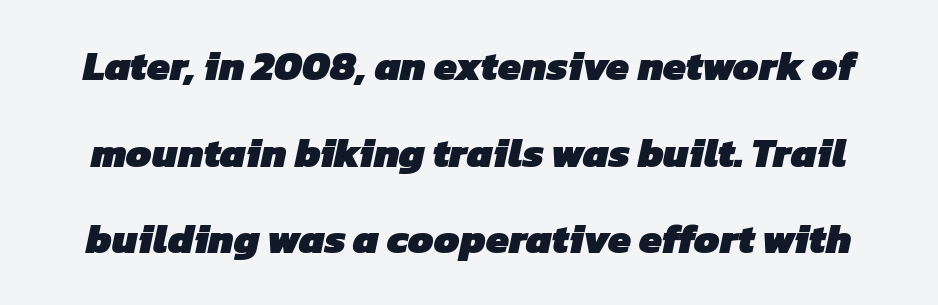
The image shows 41 px heavy sans-serif type; set loose line spacing (2.11x), normal letter spacing, not underlined; low stroke contrast and a medium x-height.
